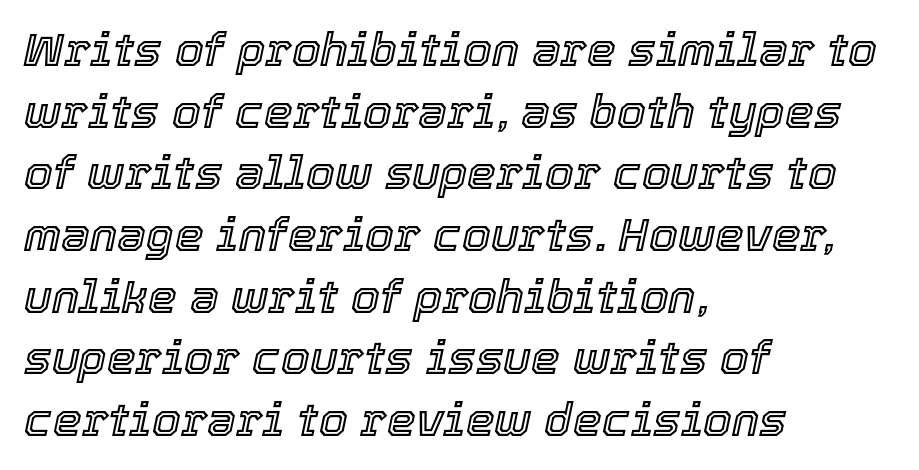
Q: Is the text italic (slanted)? A: Yes, it leans right by about 12 degrees.
Q: Is the text underlined? A: No.
Q: How is the paragraph aligned? A: Left-aligned.
Q: Is the spacing between letters normal or unusually wide? A: Normal.
Q: Is the spacing between lines tight, normal or loose? A: Normal.
Q: Width (condensed, normal, or wide)? A: Normal.
Q: x-height? A: Medium.
Q: Monospaced? A: No.
